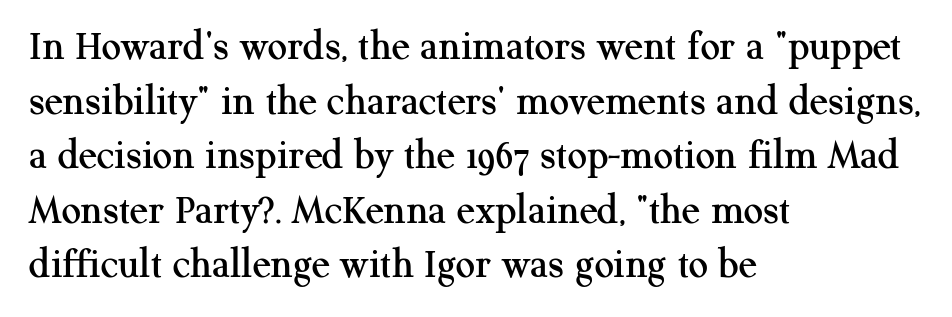
Visually the block forms a straight wall on the left and a jagged coastline on the right. The foot of each line stays bare and open. Normally led — the rows are evenly, conventionally spaced. Words appear dense and cohesive because spacing is normal. The characters display serif detailing at their extremities.
